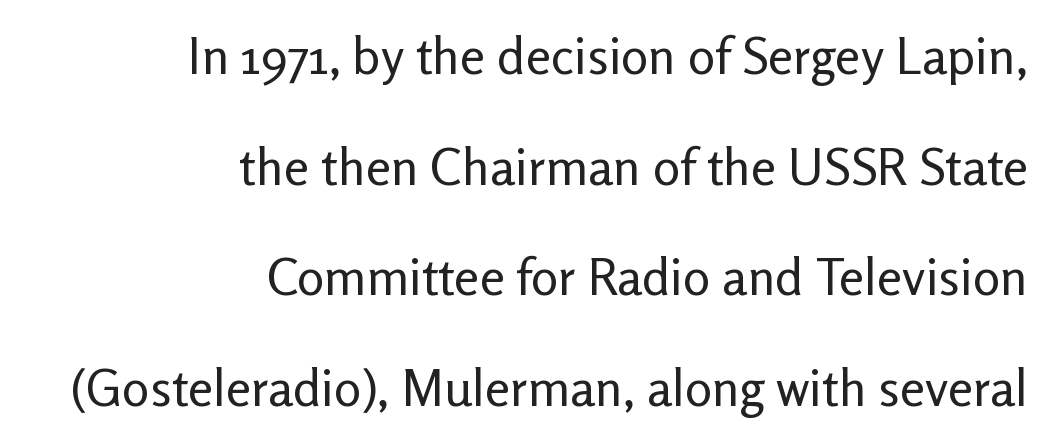
The image shows 51 px regular-weight sans-serif type, upright; set right-aligned, loose line spacing (2.17x), normal letter spacing, not underlined; low stroke contrast and a medium x-height.
